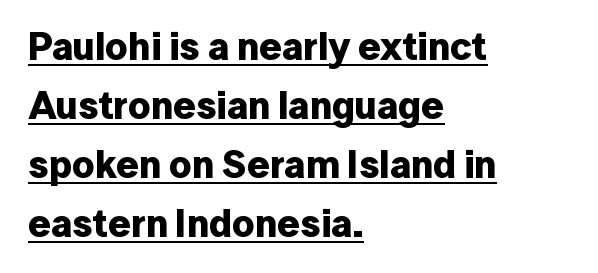
Descenders here cross a horizontal rule under the line. The passage shown has conventional tracking throughout. Tall strokes in this sample are plumb rather than angled. Regarding leading, the lines here are spaced in the standard way. Horizontal alignment here is leftward, the default for most running prose. Pretty heavy lettering here — definitely bold.
